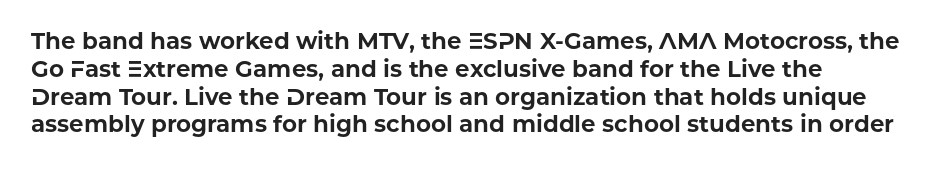
The image shows 23 px bold type, upright; set line spacing 1.21x, normal letter spacing, not underlined.
